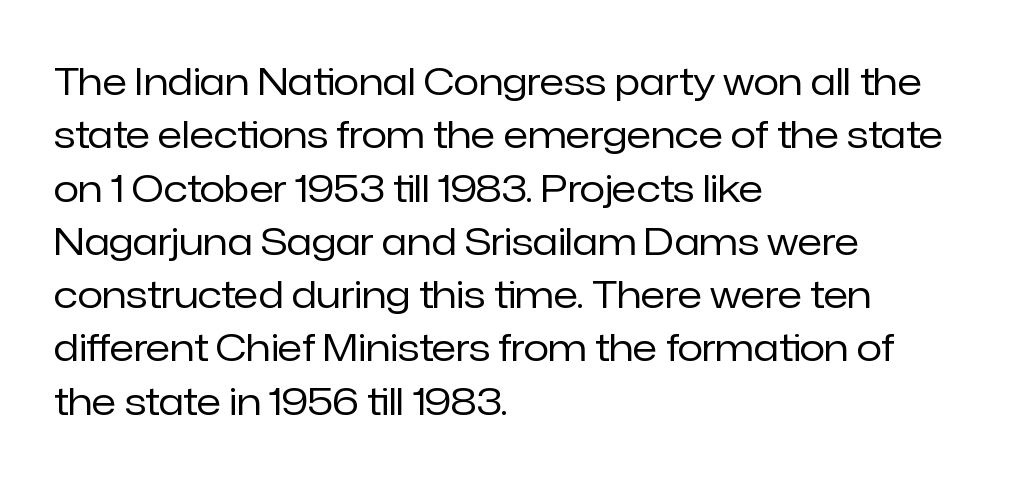
Q: Is the text bold? A: No.
Q: Is the text italic (slanted)? A: No, it is upright.
Q: Is the typeface a serif or a sans-serif typeface? A: Sans-serif.
Q: Is the text underlined? A: No.
Q: How is the paragraph aligned? A: Left-aligned.
Q: Is the spacing between letters normal or unusually wide? A: Normal.
Q: Is the spacing between lines tight, normal or loose? A: Normal.
Q: Width (condensed, normal, or wide)? A: Normal.
Q: Stroke contrast? A: Low.
Q: x-height? A: Medium.
Q: Monospaced? A: No.
